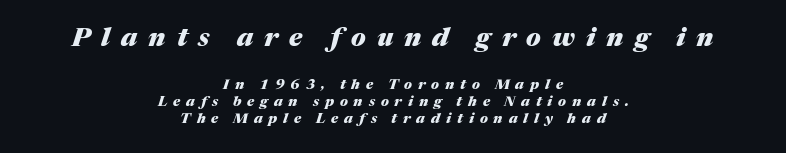
The image shows 26 px bold type, italic (leaning right); set centered, line spacing 1.2x, unusually wide letter spacing (+0.42 em), not underlined; the first (top) block is 1.86x larger.
